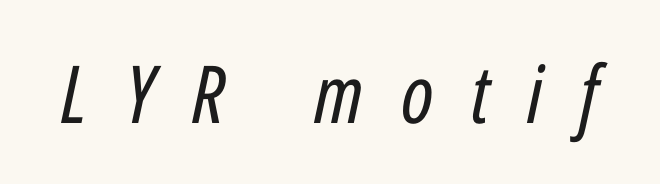
The image shows 80 px regular-weight, condensed type, italic (leaning right); set unusually wide letter spacing (+0.47 em), not underlined; low stroke contrast and a medium x-height.
